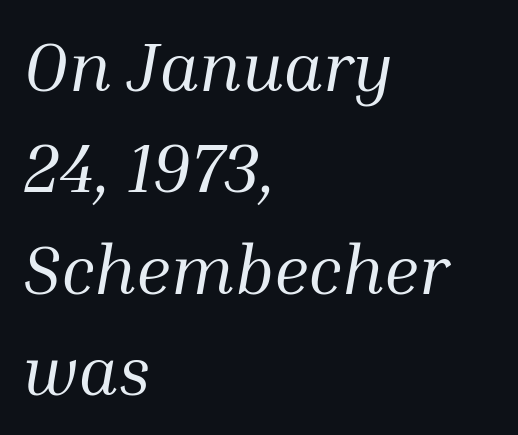
Q: Is the text bold? A: No.
Q: Is the text italic (slanted)? A: Yes, it leans right by about 10 degrees.
Q: Is the typeface a serif or a sans-serif typeface? A: Serif.
Q: Is the text underlined? A: No.
Q: How is the paragraph aligned? A: Left-aligned.
Q: Is the spacing between letters normal or unusually wide? A: Normal.
Q: Is the spacing between lines tight, normal or loose? A: Normal.
Q: Width (condensed, normal, or wide)? A: Normal.
Q: Stroke contrast? A: Medium.
Q: x-height? A: Medium.
Q: Monospaced? A: No.
